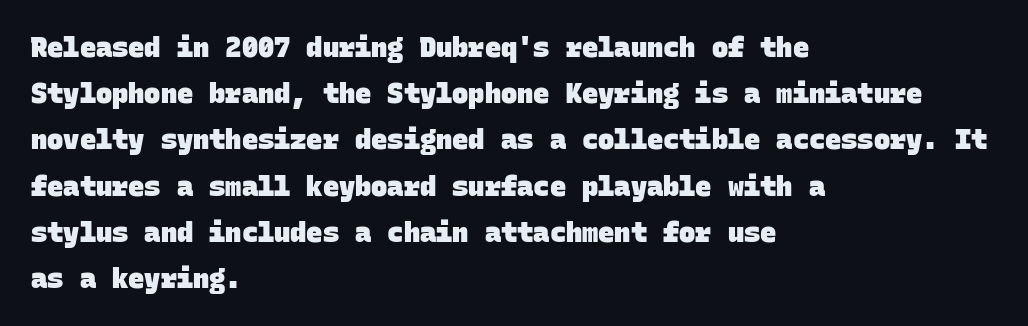
{"bold": "yes", "underline": "no", "align": "left", "line_spacing_ratio": 1.71, "letter_spacing": "normal", "letter_spacing_em": 0.0, "glyph_px": 27}
